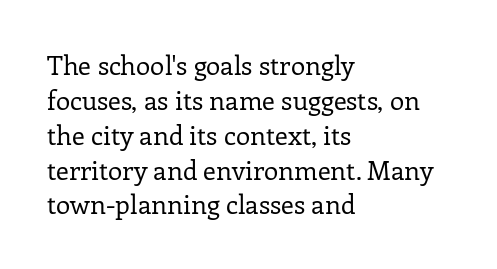
{"italic": "no", "bold": "no", "underline": "no", "align": "left", "line_spacing": "normal", "line_spacing_ratio": 1.34, "letter_spacing": "normal", "letter_spacing_em": 0.0, "glyph_px": 26}
